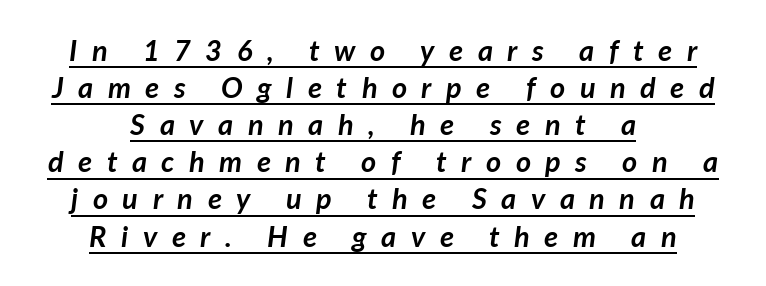
The image shows 29 px semibold type, italic (leaning right); set centered, normal line spacing (1.28x), unusually wide letter spacing (+0.5 em), underlined; low stroke contrast and a medium x-height.
